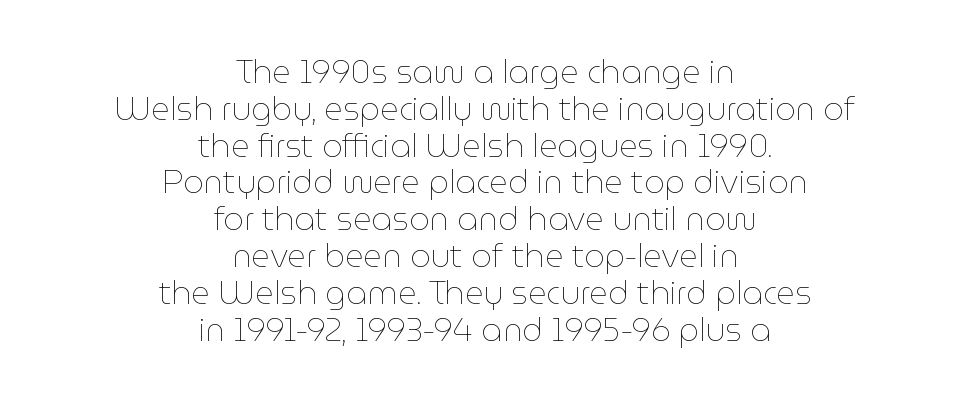
Q: Is the text bold? A: No.
Q: Is the text italic (slanted)? A: No, it is upright.
Q: Is the text underlined? A: No.
Q: How is the paragraph aligned? A: Centered.
Q: Is the spacing between letters normal or unusually wide? A: Normal.
Q: Is the spacing between lines tight, normal or loose? A: Tight.
Q: Width (condensed, normal, or wide)? A: Normal.
Q: Stroke contrast? A: Low.
Q: x-height? A: Medium.
Q: Monospaced? A: No.
